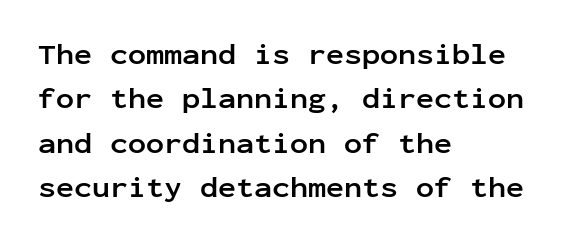
{"serif": "no", "italic": "no", "bold": "yes", "weight": "semibold", "width": "normal", "stroke_contrast": "low", "x_height": "medium", "monospaced": "yes", "underline": "no", "align": "left", "line_spacing": "normal", "line_spacing_ratio": 1.48, "letter_spacing": "normal", "letter_spacing_em": 0.0, "glyph_px": 30}
